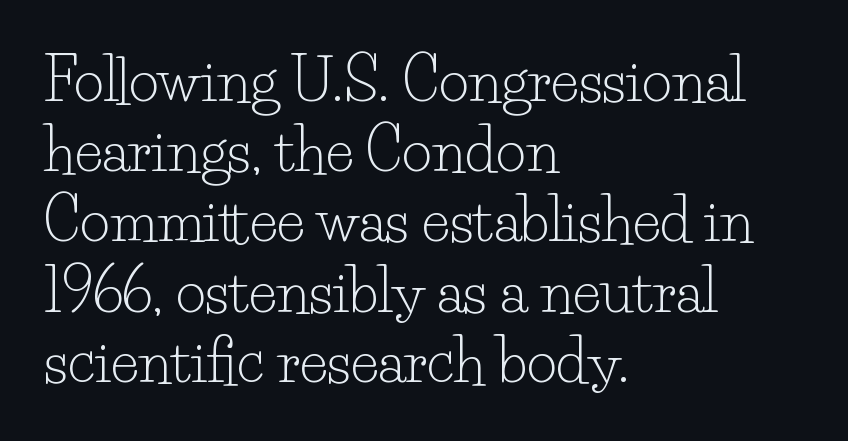
Tracking here is standard; glyphs follow each other at the usual distance. Nobody drew a line under any word here. All the whitespace from short lines collects on the right. A quiet, ordinary-to-light weight characterises the typeface. Varying glyph widths throughout — classic text-font behaviour.
